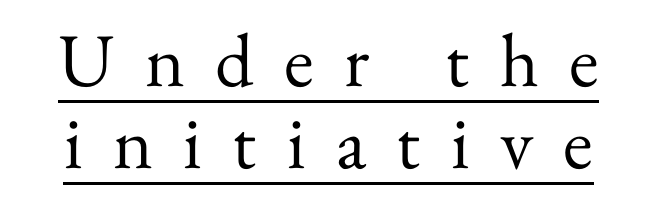
The image shows 76 px regular-weight serif type, upright; set tight line spacing (1.08x), unusually wide letter spacing (+0.4 em), underlined; medium stroke contrast and a small x-height.
